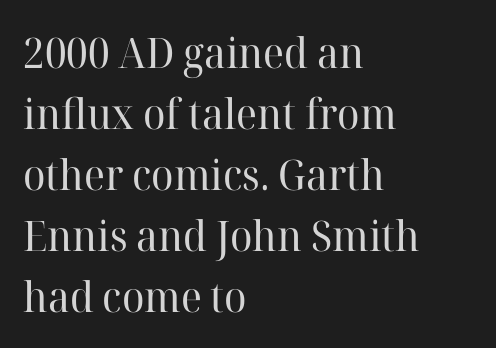
Q: Is the text bold? A: No.
Q: Is the text italic (slanted)? A: No, it is upright.
Q: Is the typeface a serif or a sans-serif typeface? A: Serif.
Q: Is the text underlined? A: No.
Q: How is the paragraph aligned? A: Left-aligned.
Q: Is the spacing between letters normal or unusually wide? A: Normal.
Q: Is the spacing between lines tight, normal or loose? A: Normal.
Q: Width (condensed, normal, or wide)? A: Normal.
Q: Stroke contrast? A: High.
Q: x-height? A: Medium.
Q: Monospaced? A: No.
